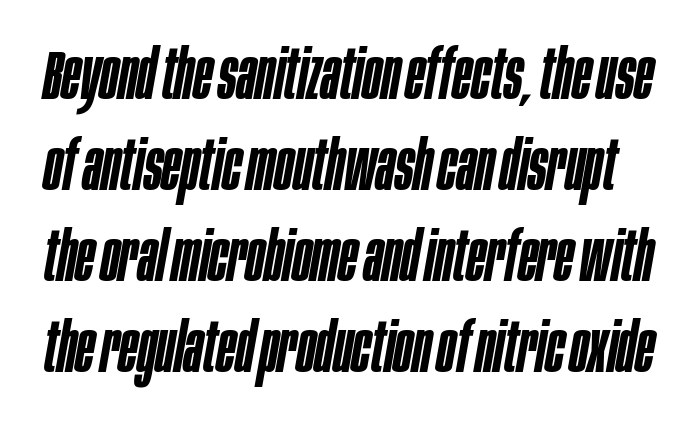
Q: Is the text bold? A: Semi-bold.
Q: Is the text italic (slanted)? A: Yes, it leans right by about 10 degrees.
Q: Is the text underlined? A: No.
Q: Is the spacing between letters normal or unusually wide? A: Normal.
Q: Is the spacing between lines tight, normal or loose? A: Normal.
Q: Width (condensed, normal, or wide)? A: Condensed.
Q: Stroke contrast? A: Low.
Q: x-height? A: Large.
Q: Monospaced? A: No.
